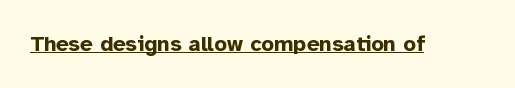
The image shows 22 px bold type, upright; set normal letter spacing, underlined.
